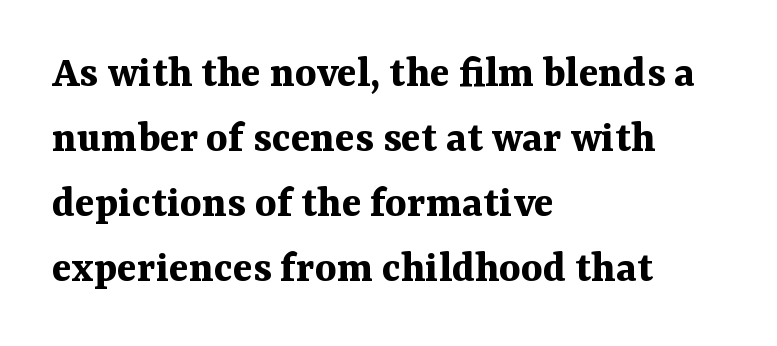
{"serif": "yes", "italic": "no", "bold": "yes", "weight": "bold", "width": "normal", "stroke_contrast": "medium", "x_height": "medium", "monospaced": "no", "underline": "no", "align": "left", "line_spacing": "normal", "line_spacing_ratio": 1.41, "letter_spacing": "normal", "letter_spacing_em": 0.0, "glyph_px": 46}
